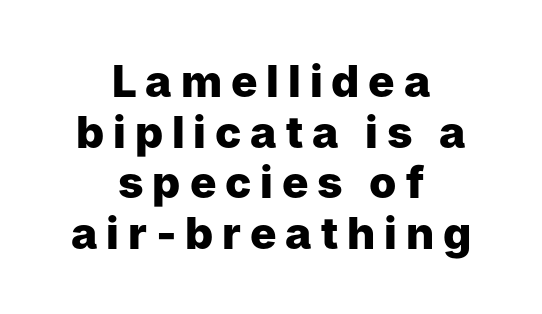
{"serif": "no", "italic": "no", "bold": "yes", "weight": "heavy", "width": "normal", "stroke_contrast": "low", "x_height": "medium", "monospaced": "no", "underline": "no", "align": "center", "line_spacing": "tight", "line_spacing_ratio": 1.15, "letter_spacing": "wide", "letter_spacing_em": 0.2, "glyph_px": 44}
